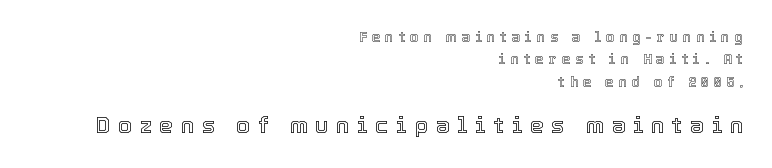
The image shows 22 px text type, upright; set right-aligned, normal line spacing (1.59x), unusually wide letter spacing (+0.35 em), not underlined; the second (bottom) block is 1.57x larger.
